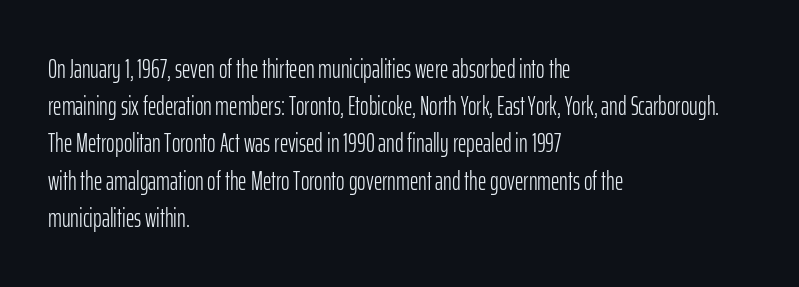
The image shows 26 px text type, upright; set left-aligned, normal line spacing (1.43x), normal letter spacing, not underlined.
